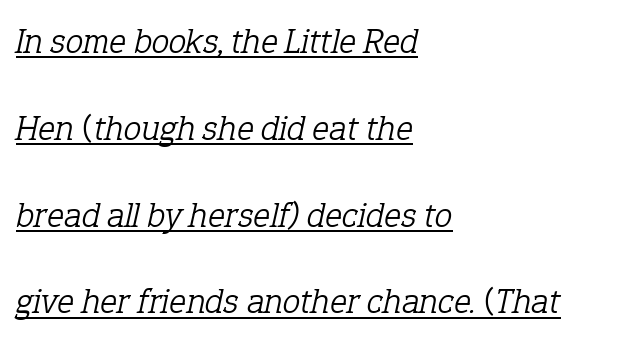
No letter is thick-stroked: the sample isn't bold. Proportional: the letters do not fall into vertical columns. The typesetter chose a ragged-right arrangement here. Rendered with sloped, italic letterforms. These lines keep a tight, regular rhythm from letter to letter.
